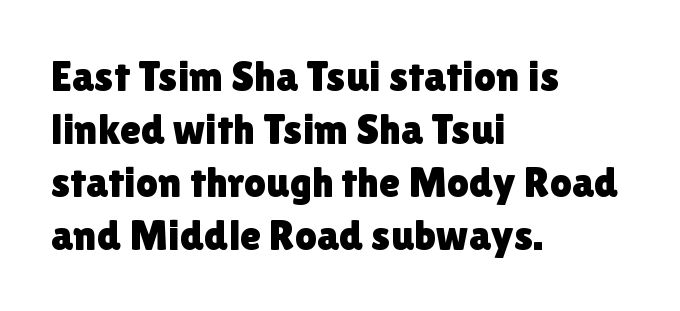
The image shows 43 px sans-serif type, upright; set left-aligned, line spacing 1.23x, normal letter spacing, not underlined; a medium x-height.
